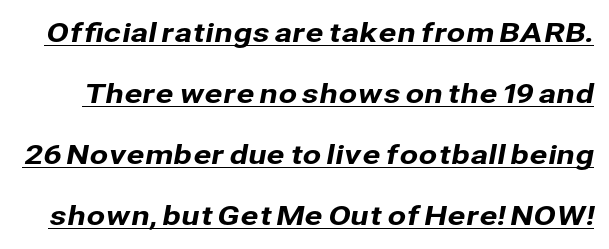
{"underline": "yes", "line_spacing": "loose", "line_spacing_ratio": 2.26, "letter_spacing": "normal", "letter_spacing_em": 0.0, "glyph_px": 27}
